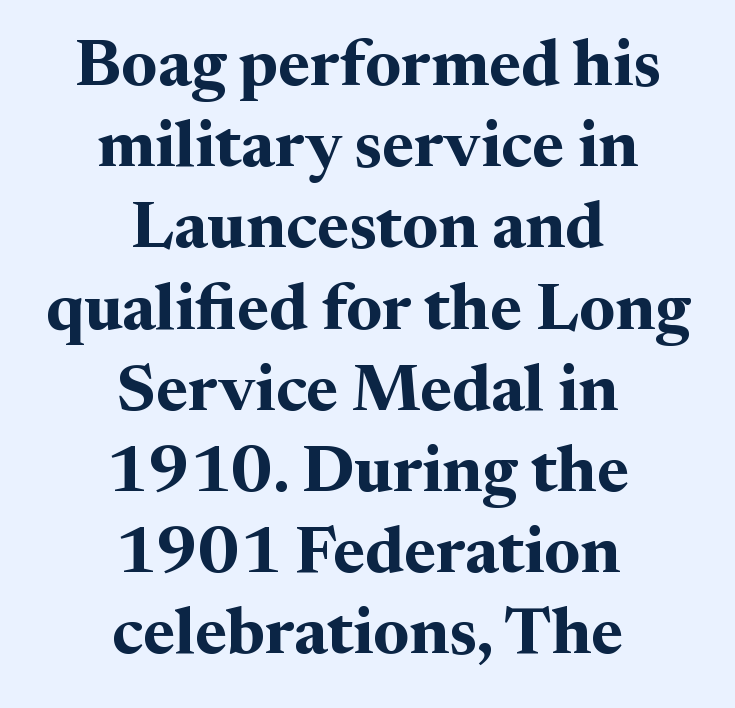
{"serif": "yes", "italic": "no", "bold": "yes", "weight": "bold", "width": "normal", "stroke_contrast": "medium", "x_height": "medium", "monospaced": "no", "underline": "no", "align": "center", "line_spacing_ratio": 1.23, "letter_spacing": "normal", "letter_spacing_em": 0.0, "glyph_px": 66}
